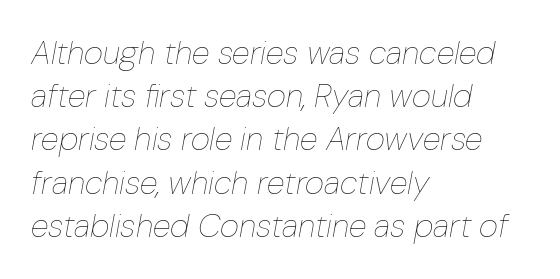
{"italic": "yes", "lean": "right", "slant_degrees": 10, "bold": "no", "weight": "thin", "width": "condensed", "stroke_contrast": "low", "x_height": "medium", "monospaced": "no", "underline": "no", "align": "left", "line_spacing": "normal", "line_spacing_ratio": 1.31, "letter_spacing": "normal", "letter_spacing_em": 0.0, "glyph_px": 33}
